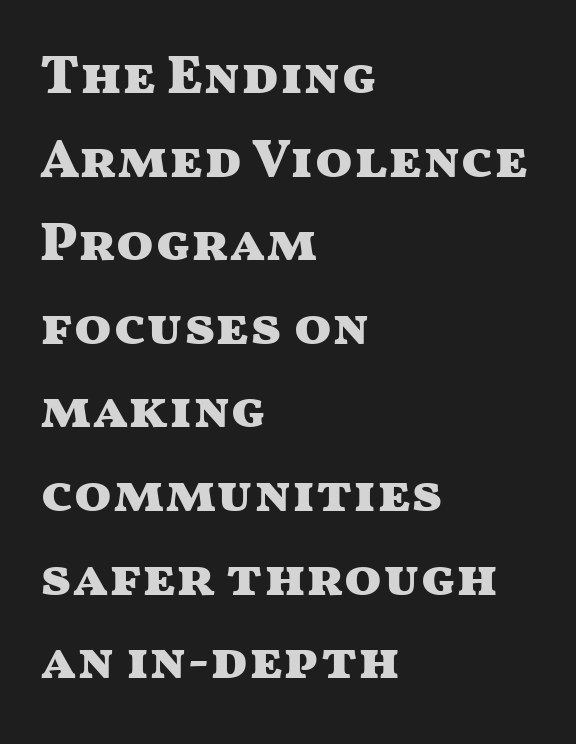
The image shows 55 px heavy, wide sans-serif type, upright; set left-aligned, normal line spacing (1.52x), normal letter spacing, not underlined; medium stroke contrast and a medium x-height.
